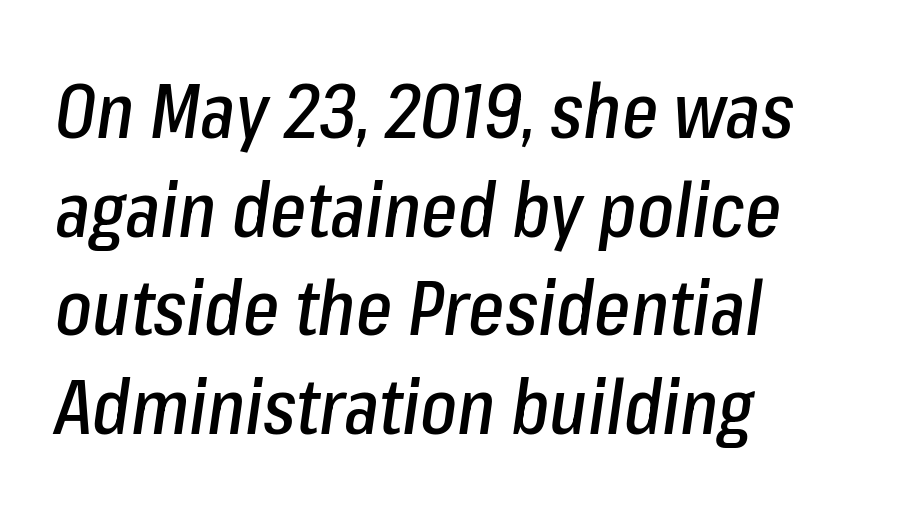
{"italic": "yes", "lean": "right", "slant_degrees": 8, "width": "condensed", "stroke_contrast": "low", "x_height": "medium", "monospaced": "no", "underline": "no", "align": "left", "line_spacing": "normal", "line_spacing_ratio": 1.28, "letter_spacing": "normal", "letter_spacing_em": 0.0, "glyph_px": 77}
